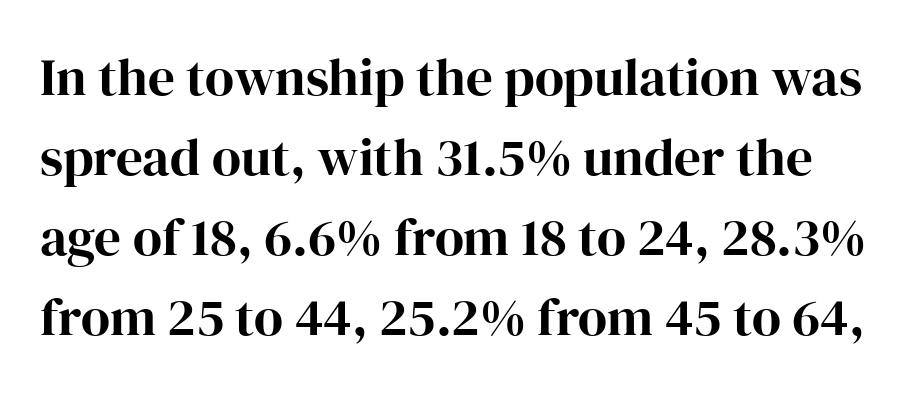
{"serif": "yes", "italic": "no", "width": "normal", "stroke_contrast": "high", "x_height": "medium", "monospaced": "no", "underline": "no", "line_spacing": "normal", "line_spacing_ratio": 1.51, "letter_spacing": "normal", "letter_spacing_em": 0.0, "glyph_px": 53}
